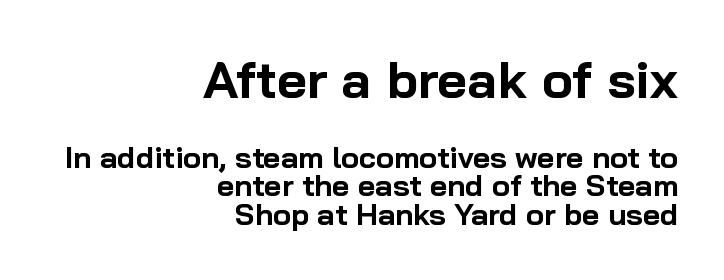
Is this a fixed-width face? No — the glyphs have proportional, varying widths. The face used here is rendered with its standard letterfit. Italic? Not at all — the glyphs are vertical. Grotesque or geometric, the face here clearly has no serifs.
